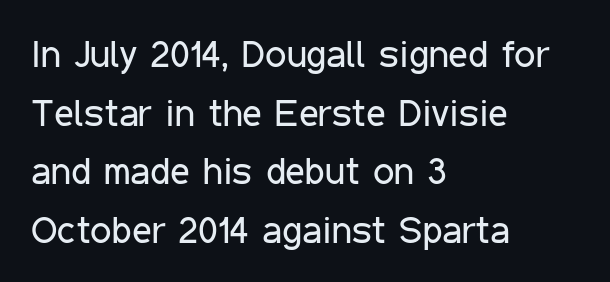
{"serif": "no", "italic": "no", "bold": "no", "weight": "regular", "width": "condensed", "stroke_contrast": "low", "x_height": "medium", "monospaced": "no", "underline": "no", "align": "left", "line_spacing": "normal", "line_spacing_ratio": 1.54, "letter_spacing": "normal", "letter_spacing_em": 0.0, "glyph_px": 38}
